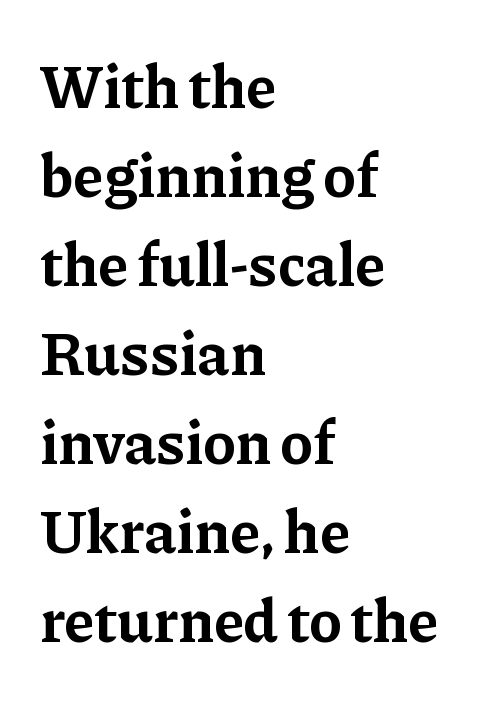
The lettering holds an erect, upright posture throughout. Set as a true bold cut, around the 700 mark. Reading down the column, the eye jumps a familiar distance to each next line. The letters carry serifs — small finishing strokes at the ends of their stems. There is no visible air inserted between adjacent glyphs. Character widths vary here, with narrow letters taking less room than wide ones.
